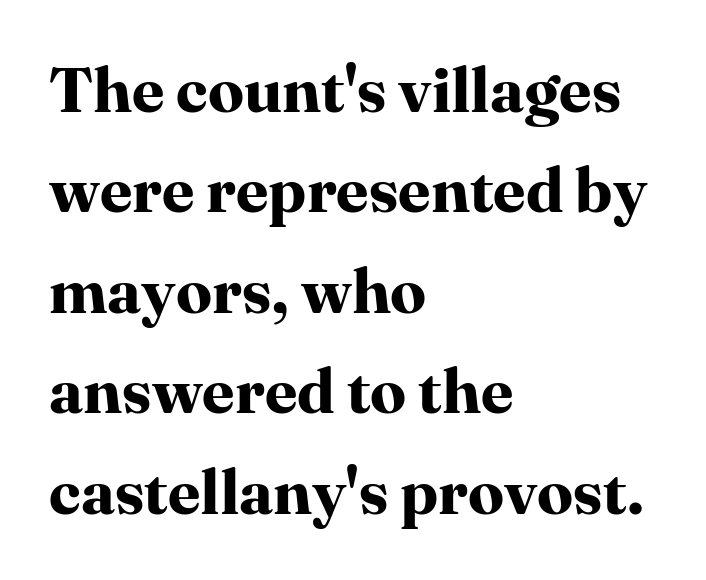
The image shows 64 px bold serif type, upright; set left-aligned, normal line spacing (1.57x), normal letter spacing, not underlined; high stroke contrast and a medium x-height.
